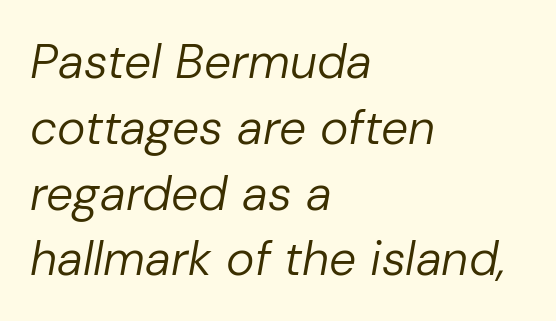
Does extra space separate the letters? No, they use regular spacing. Quick note: underline off. Bold? No — there's no thickening of the strokes. How would I describe the line gaps? Plain and ordinary. The specimen reads as italic at a glance.
